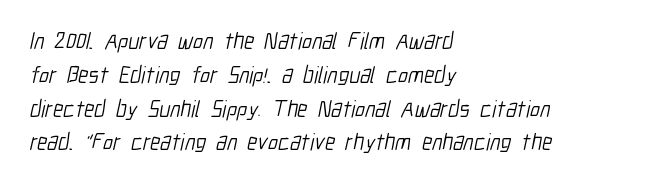
Q: Is the text bold? A: No.
Q: Is the text underlined? A: No.
Q: How is the paragraph aligned? A: Left-aligned.
Q: Is the spacing between letters normal or unusually wide? A: Normal.
Q: Is the spacing between lines tight, normal or loose? A: Normal.
